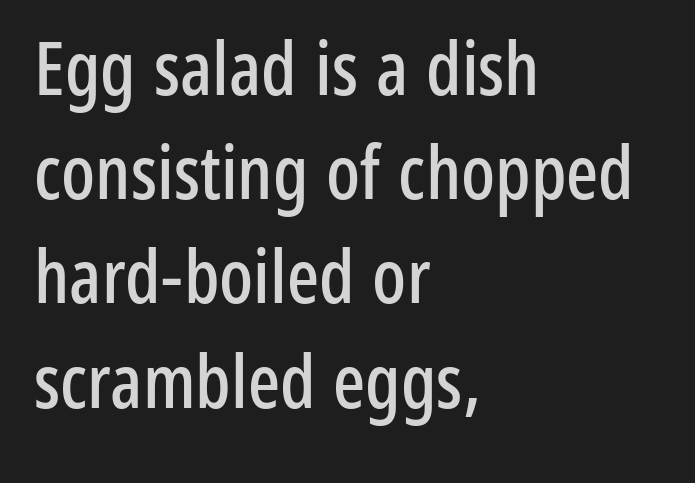
{"serif": "no", "italic": "no", "width": "condensed", "stroke_contrast": "low", "x_height": "medium", "monospaced": "no", "underline": "no", "align": "left", "line_spacing": "normal", "line_spacing_ratio": 1.39, "letter_spacing": "normal", "letter_spacing_em": 0.0, "glyph_px": 75}
